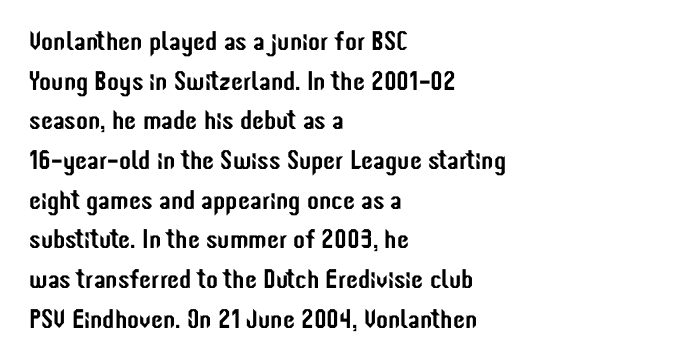
The image shows 27 px text type, upright; set left-aligned, normal line spacing (1.47x), normal letter spacing, not underlined.
